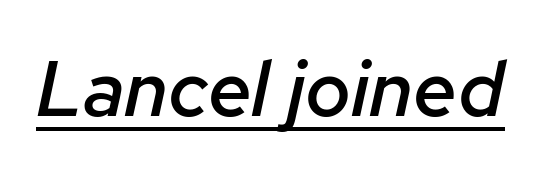
The image shows 78 px semibold type, italic (leaning right); set normal letter spacing, underlined; low stroke contrast and a medium x-height.
